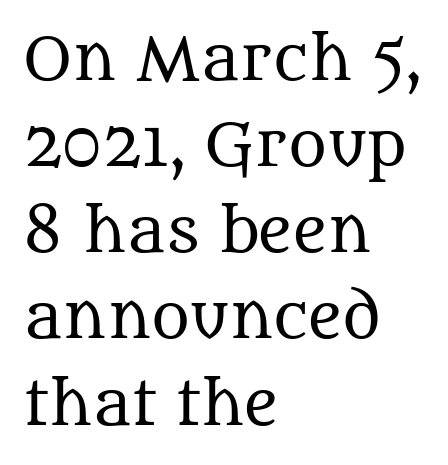
This rendering employs a face with finishing strokes, i.e., a serif. The string is rendered with underlining switched off. The face used here is rendered with its standard letterfit. The passage shown is not bold in any degree. Does the copy run flush right? No — it runs flush left. Each letter keeps its own natural width here, so spacing adapts to shape.
